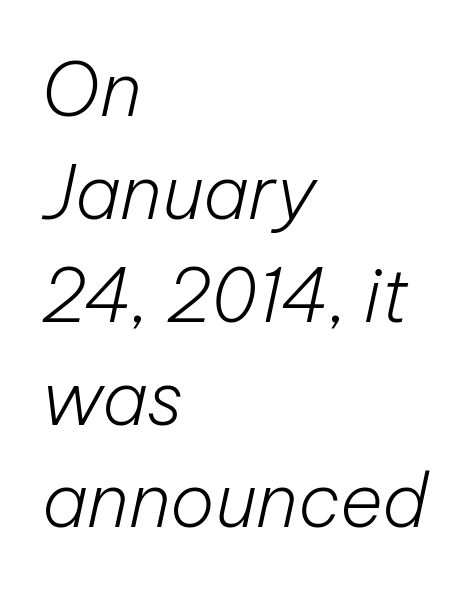
The image shows 74 px light type, italic (leaning right); set left-aligned, normal line spacing (1.39x), normal letter spacing, not underlined; low stroke contrast and a medium x-height.
